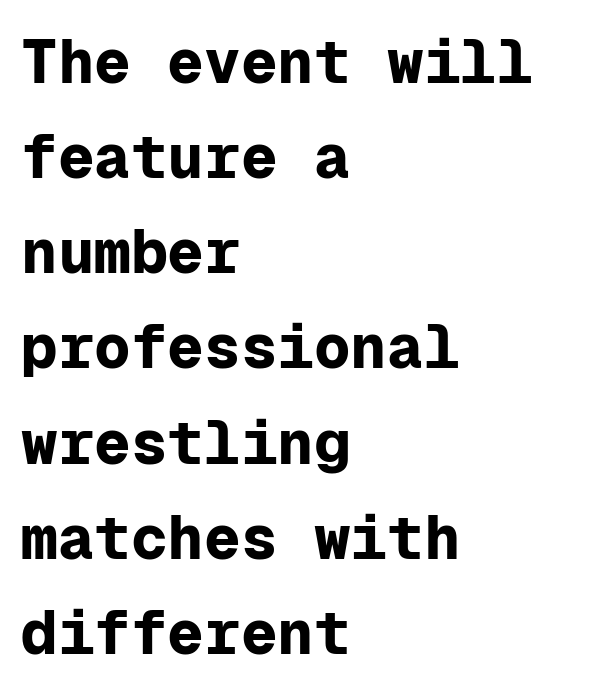
Classification — sans serif. Caption: bold face, heavy strokes. Default kerning and tracking; the words read as compact shapes. The text block is weighted toward the left margin, trailing off unevenly rightward.
